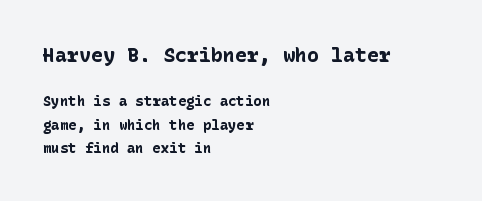
The image shows 20 px bold type, upright; set left-aligned, normal line spacing (1.67x), normal letter spacing, not underlined; the first (top) block is 1.43x larger.
